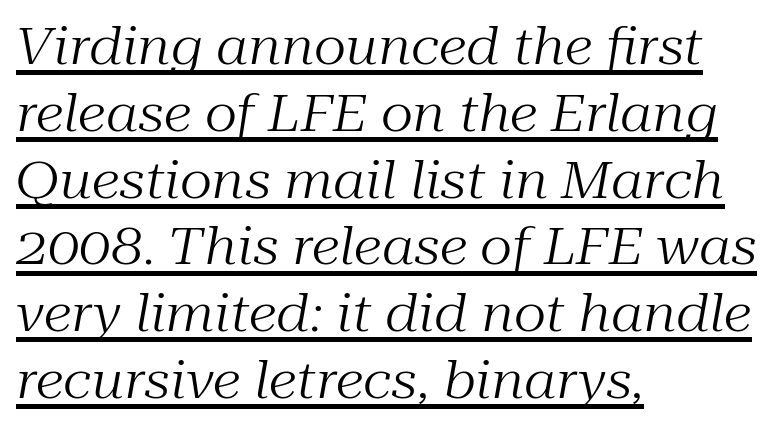
The image shows 51 px regular-weight serif type, italic (leaning right); set left-aligned, normal line spacing (1.31x), normal letter spacing, underlined; medium stroke contrast and a medium x-height.
